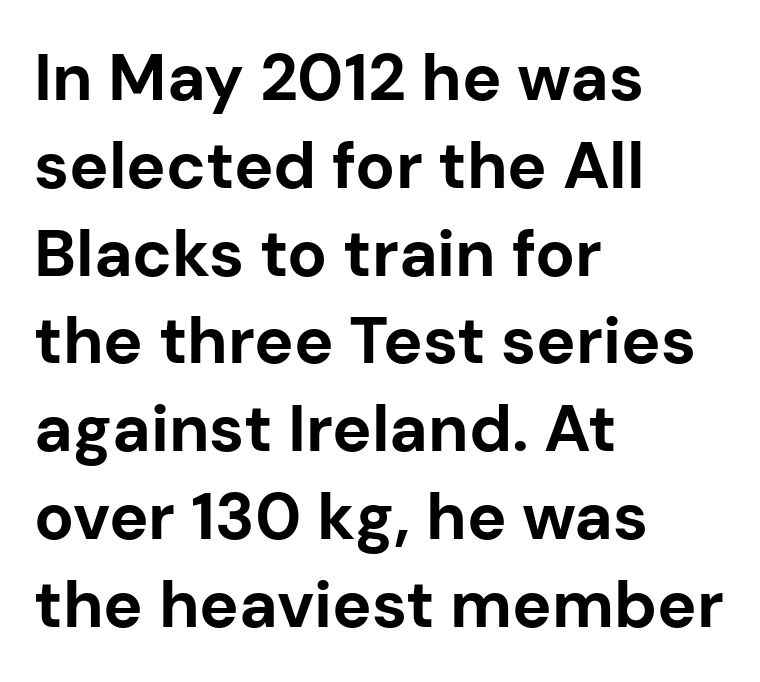
{"serif": "no", "italic": "no", "bold": "yes", "weight": "bold", "width": "normal", "stroke_contrast": "low", "x_height": "medium", "monospaced": "no", "underline": "no", "align": "left", "line_spacing": "normal", "line_spacing_ratio": 1.33, "letter_spacing": "normal", "letter_spacing_em": 0.0, "glyph_px": 66}
